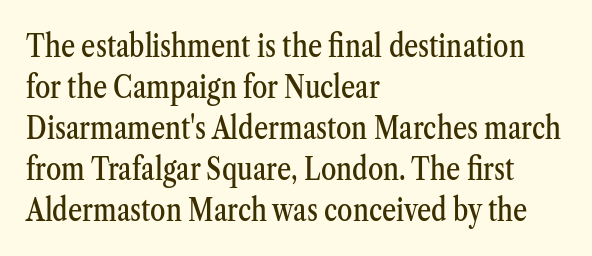
{"serif": "yes", "italic": "no", "width": "condensed", "stroke_contrast": "medium", "x_height": "medium", "monospaced": "no", "underline": "no", "align": "left", "line_spacing": "normal", "line_spacing_ratio": 1.32, "letter_spacing": "normal", "letter_spacing_em": 0.0, "glyph_px": 31}
